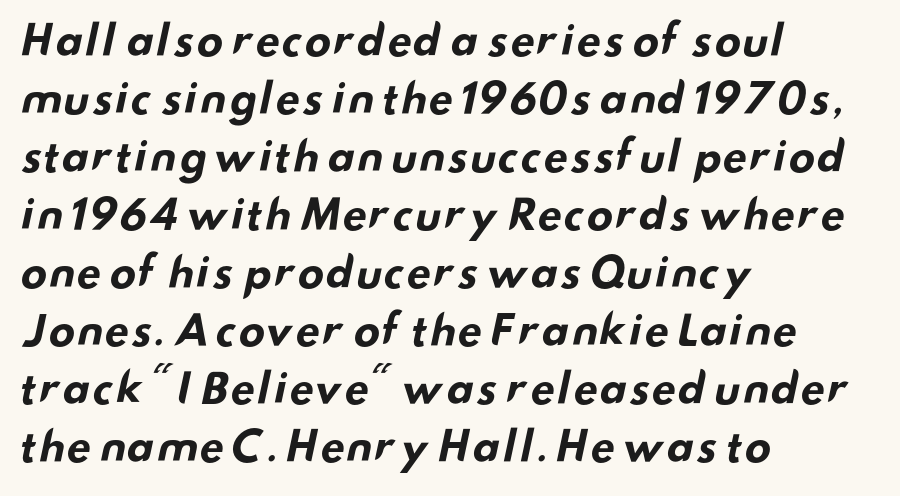
Q: Is the text bold? A: Yes.
Q: Is the typeface a serif or a sans-serif typeface? A: Sans-serif.
Q: Is the text underlined? A: No.
Q: How is the paragraph aligned? A: Left-aligned.
Q: Is the spacing between letters normal or unusually wide? A: Normal.
Q: Is the spacing between lines tight, normal or loose? A: Normal.
Q: Width (condensed, normal, or wide)? A: Wide.
Q: Stroke contrast? A: Low.
Q: x-height? A: Small.
Q: Monospaced? A: No.
